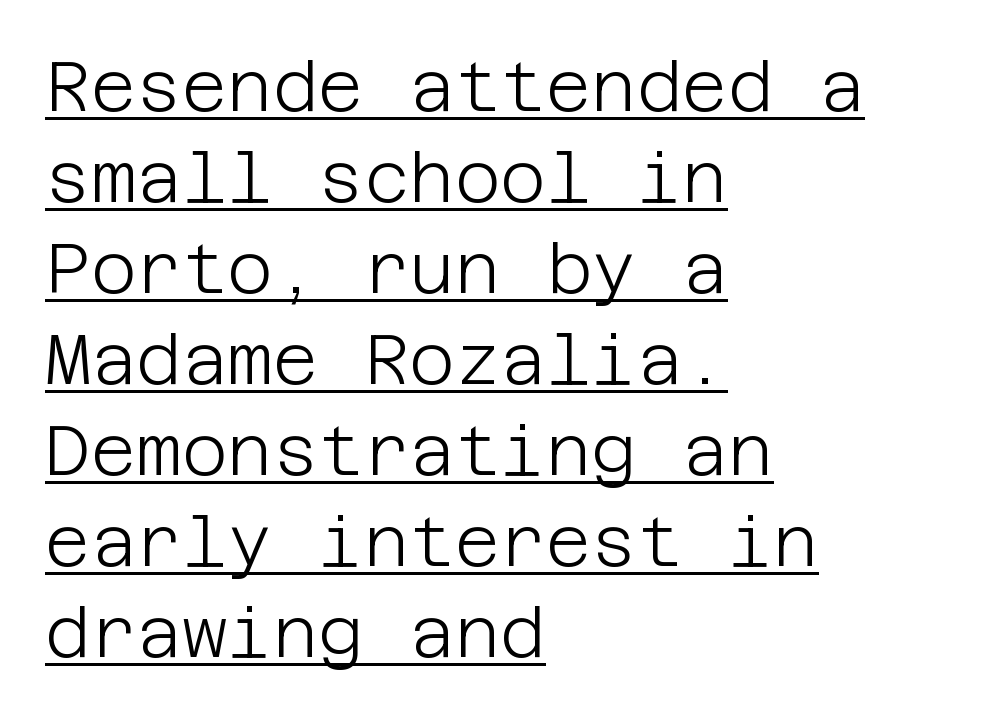
The image shows 70 px light sans-serif type, upright; set left-aligned, normal line spacing (1.3x), normal letter spacing, underlined; low stroke contrast and a large x-height.
